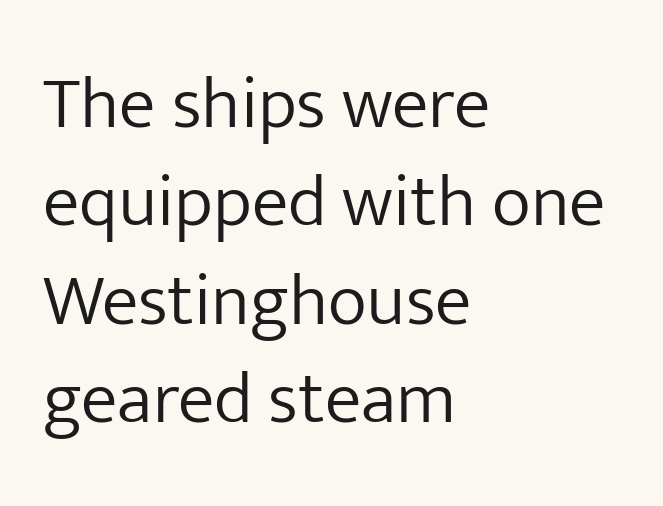
Q: Is the text bold? A: No.
Q: Is the text italic (slanted)? A: No, it is upright.
Q: Is the typeface a serif or a sans-serif typeface? A: Sans-serif.
Q: Is the text underlined? A: No.
Q: How is the paragraph aligned? A: Left-aligned.
Q: Is the spacing between letters normal or unusually wide? A: Normal.
Q: Is the spacing between lines tight, normal or loose? A: Normal.
Q: Width (condensed, normal, or wide)? A: Normal.
Q: Stroke contrast? A: Low.
Q: x-height? A: Medium.
Q: Monospaced? A: No.
